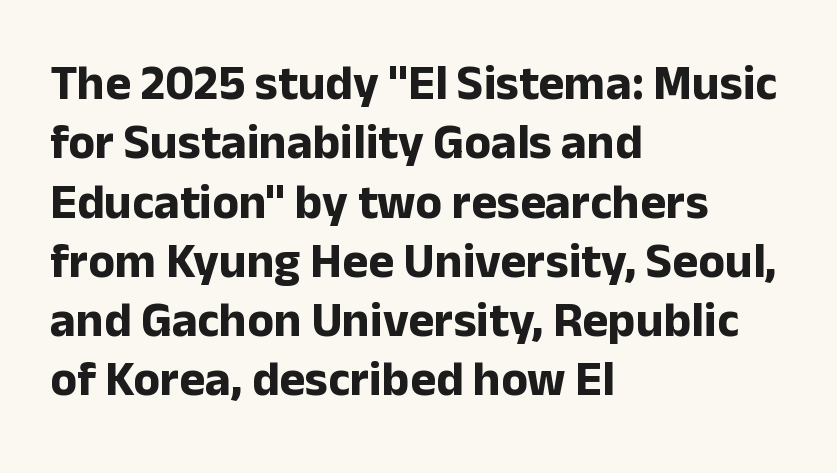
Q: Is the text bold? A: Yes.
Q: Is the text italic (slanted)? A: No, it is upright.
Q: Is the typeface a serif or a sans-serif typeface? A: Sans-serif.
Q: Is the text underlined? A: No.
Q: How is the paragraph aligned? A: Left-aligned.
Q: Is the spacing between letters normal or unusually wide? A: Normal.
Q: Width (condensed, normal, or wide)? A: Normal.
Q: Stroke contrast? A: Low.
Q: x-height? A: Medium.
Q: Monospaced? A: No.
